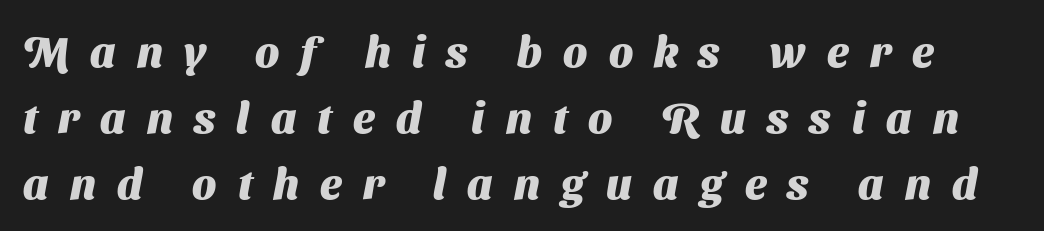
Q: Is the text bold? A: Yes.
Q: Is the typeface a serif or a sans-serif typeface? A: Sans-serif.
Q: Is the text underlined? A: No.
Q: Is the spacing between letters normal or unusually wide? A: Unusually wide.
Q: Is the spacing between lines tight, normal or loose? A: Normal.
Q: Width (condensed, normal, or wide)? A: Normal.
Q: Stroke contrast? A: Medium.
Q: x-height? A: Medium.
Q: Monospaced? A: No.
